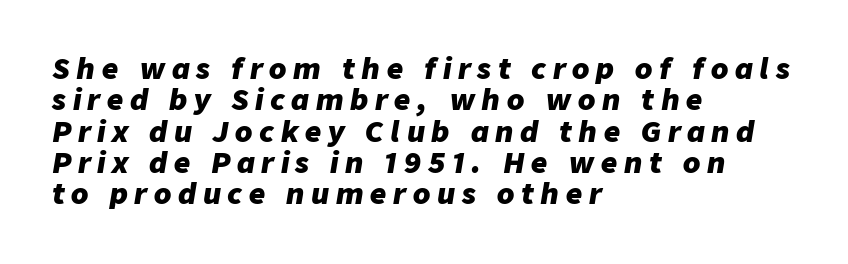
The image shows 28 px heavy type, italic (leaning right); set left-aligned, tight line spacing (1.12x), unusually wide letter spacing (+0.24 em), not underlined; low stroke contrast and a medium x-height.
